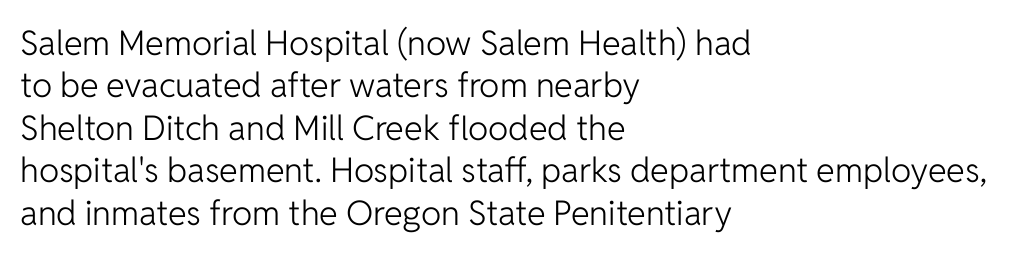
The image shows 34 px light sans-serif type, upright; set left-aligned, normal line spacing (1.25x), normal letter spacing, not underlined; low stroke contrast and a medium x-height.
